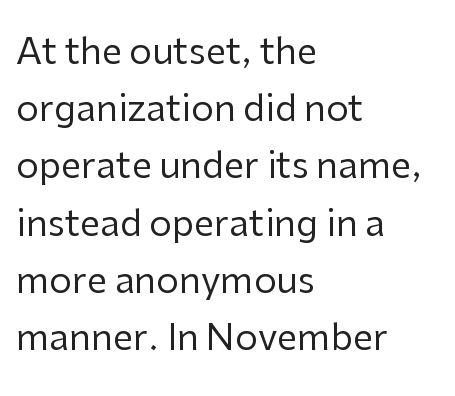
The image shows 36 px regular-weight sans-serif type, upright; set left-aligned, normal line spacing (1.59x), normal letter spacing, not underlined; low stroke contrast and a medium x-height.
